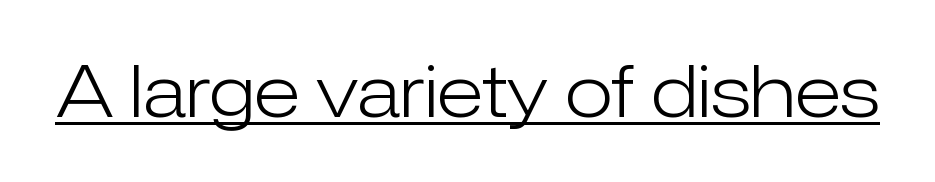
This reads as an unemphasized weight, regular at the heaviest. Underline: present. No feet cap the strokes, marking this as sans-serif type. Default kerning and tracking; the words read as compact shapes. You could not count columns in this text — the font is proportionally spaced.
